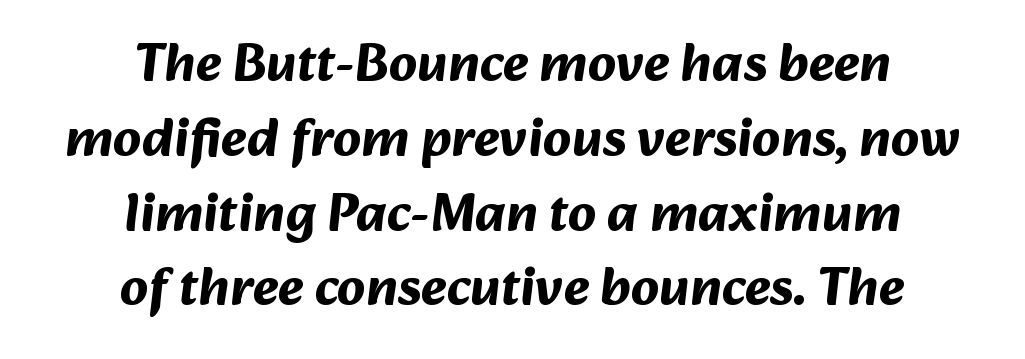
Only glyphs here, with clear space below each row. Reading down the column, the eye jumps a familiar distance to each next line. Do the characters align in a grid? No, the font is proportional. Layout note: lines centered. The letters are bold, with thick, heavy strokes. Students, note that the glyphs here touch the page at normal intervals.
